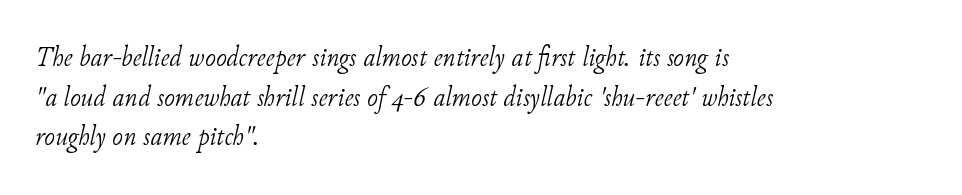
{"serif": "yes", "italic": "yes", "lean": "right", "slant_degrees": 11, "bold": "no", "weight": "light", "width": "normal", "stroke_contrast": "low", "x_height": "small", "monospaced": "no", "underline": "no", "align": "left", "line_spacing": "normal", "line_spacing_ratio": 1.37, "letter_spacing": "normal", "letter_spacing_em": 0.0, "glyph_px": 29}
